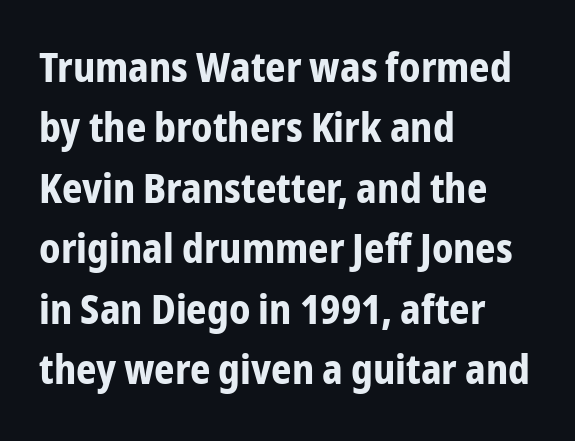
The image shows 40 px bold, condensed sans-serif type, upright; set left-aligned, normal line spacing (1.51x), normal letter spacing, not underlined; low stroke contrast and a medium x-height.
